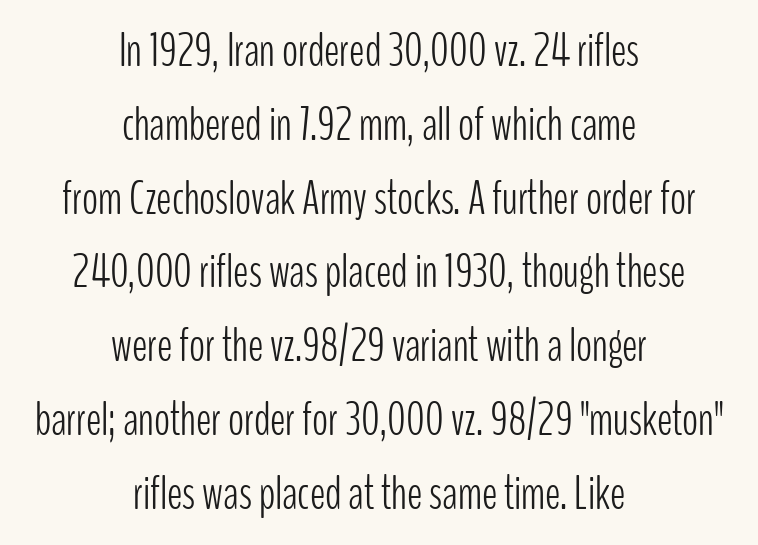
You can tell from the bare stems that sans-serif type was used. Honestly, there is no underline to notice here at all. Is there any slant? The stems are plumb. The font sits on the lighter half of the weight spectrum, regular included. Successive baselines arrive at the customary interval.
